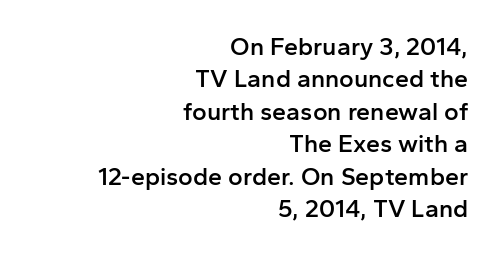
Q: Is the text bold? A: Semi-bold.
Q: Is the text italic (slanted)? A: No, it is upright.
Q: Is the text underlined? A: No.
Q: How is the paragraph aligned? A: Right-aligned.
Q: Is the spacing between letters normal or unusually wide? A: Normal.
Q: Is the spacing between lines tight, normal or loose? A: Normal.
